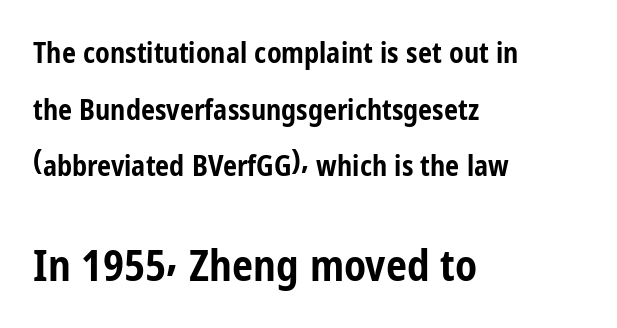
{"serif": "no", "italic": "no", "bold": "yes", "weight": "bold", "width": "condensed", "stroke_contrast": "low", "x_height": "medium", "monospaced": "no", "underline": "no", "align": "left", "line_spacing": "loose", "line_spacing_ratio": 2.02, "letter_spacing": "normal", "letter_spacing_em": 0.0, "larger_block": "second", "size_ratio": 1.5, "glyph_px": 42}
